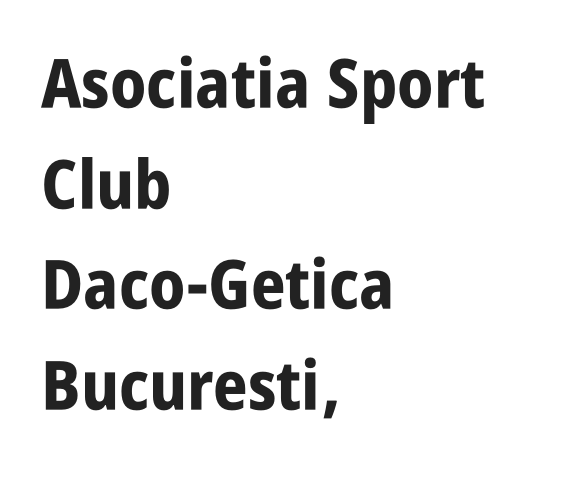
{"serif": "no", "italic": "no", "bold": "yes", "weight": "bold", "width": "condensed", "stroke_contrast": "low", "x_height": "large", "monospaced": "no", "underline": "no", "align": "left", "line_spacing": "normal", "line_spacing_ratio": 1.48, "letter_spacing": "normal", "letter_spacing_em": 0.0, "glyph_px": 68}
